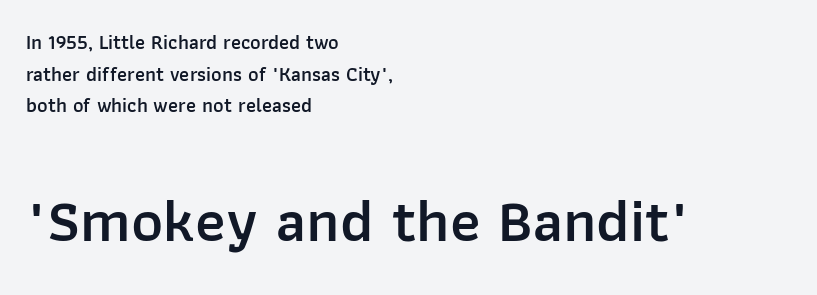
{"serif": "no", "italic": "no", "bold": "semi", "weight": "semibold", "width": "normal", "stroke_contrast": "low", "x_height": "medium", "monospaced": "no", "underline": "no", "align": "left", "line_spacing": "normal", "line_spacing_ratio": 1.58, "letter_spacing": "normal", "letter_spacing_em": 0.0, "larger_block": "second", "size_ratio": 3.05, "glyph_px": 61}
